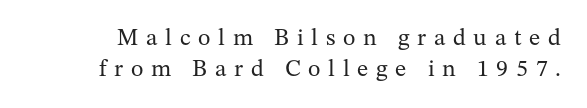
{"italic": "no", "bold": "no", "underline": "no", "line_spacing": "normal", "line_spacing_ratio": 1.28, "letter_spacing": "wide", "letter_spacing_em": 0.32, "glyph_px": 24}
